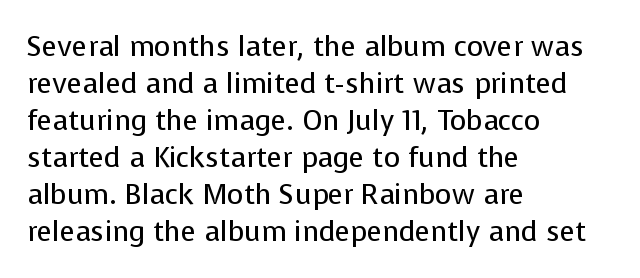
The image shows 28 px regular-weight sans-serif type, upright; set left-aligned, normal line spacing (1.32x), normal letter spacing, not underlined; low stroke contrast and a medium x-height.
